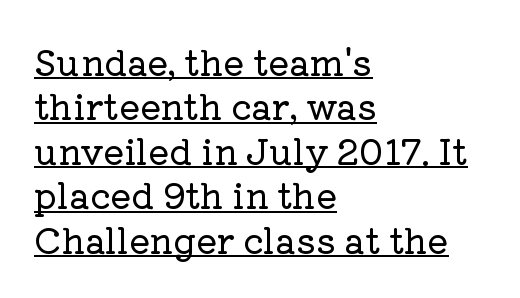
The image shows 35 px serif type, upright; set left-aligned, normal line spacing (1.27x), normal letter spacing, underlined; low stroke contrast and a medium x-height.
